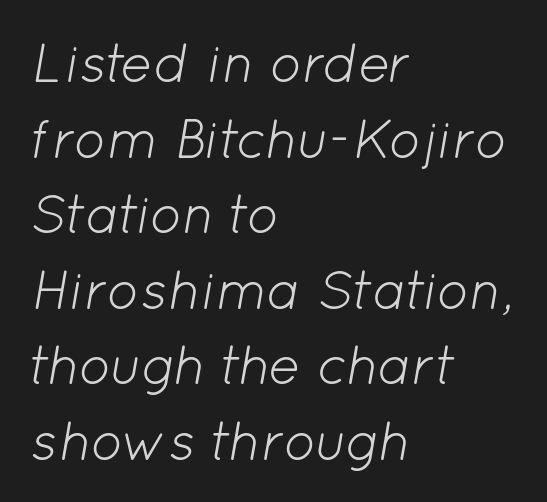
Q: Is the text bold? A: No.
Q: Is the text italic (slanted)? A: Yes, it leans right by about 12 degrees.
Q: Is the text underlined? A: No.
Q: How is the paragraph aligned? A: Left-aligned.
Q: Is the spacing between letters normal or unusually wide? A: Normal.
Q: Is the spacing between lines tight, normal or loose? A: Normal.
Q: Width (condensed, normal, or wide)? A: Normal.
Q: Stroke contrast? A: Low.
Q: x-height? A: Medium.
Q: Monospaced? A: No.
